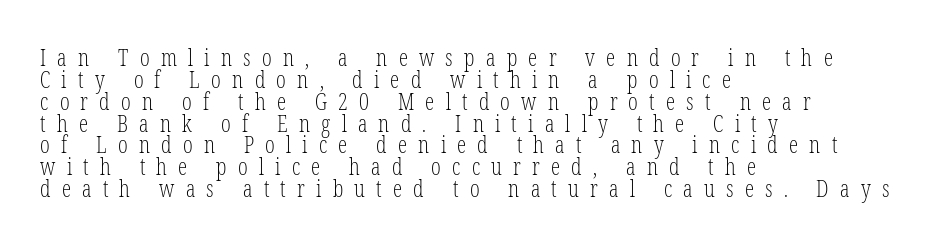
The image shows 23 px text type, upright; set left-aligned, tight line spacing (0.95x), unusually wide letter spacing (+0.49 em), not underlined.
